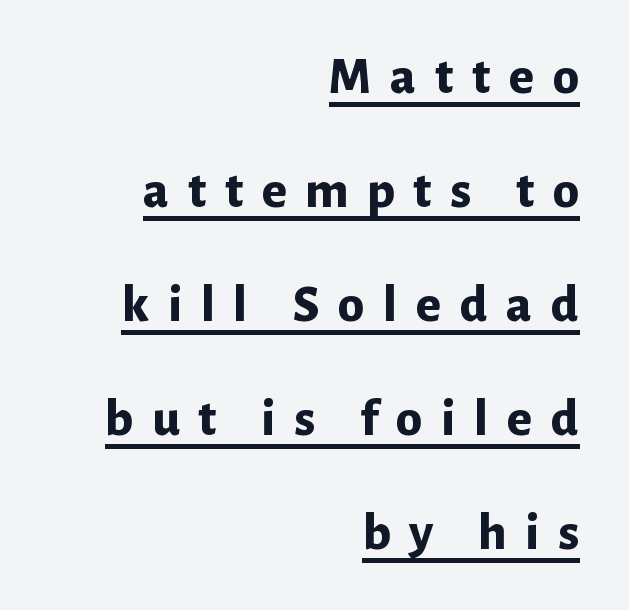
Teacher's note: observe the even right margin — that is flush-right alignment. A typesetter would call this heavily tracked-out type. The letters advance in unequal steps, a hallmark of proportional type. Every letter is thick-stroked: bold, no question. A great deal of white space separates one row of letters from the next.
